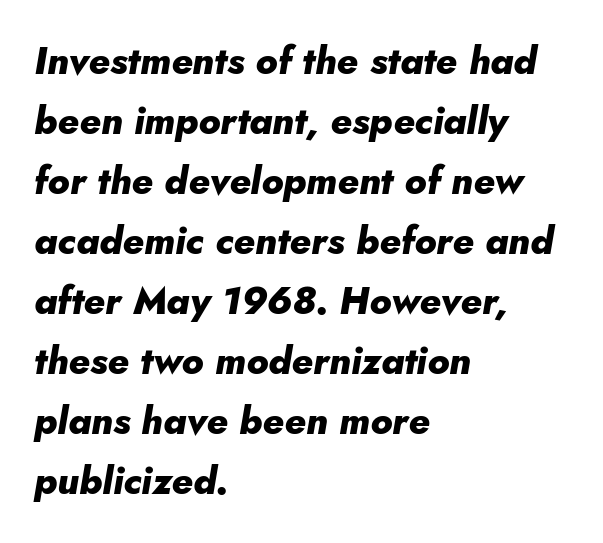
The image shows 38 px heavy type, italic (leaning right); set left-aligned, normal line spacing (1.58x), normal letter spacing, not underlined; low stroke contrast and a small x-height.
